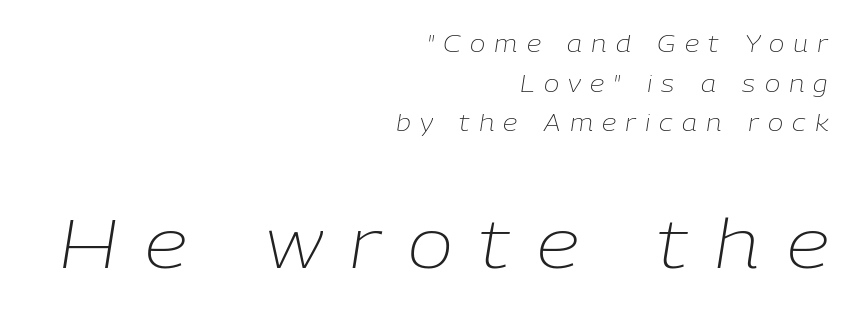
The weight tops out at a normal text grade. Is the block centered? No — it sits flush against the right margin. Plain, unruled lines of type. The rendering uses natural spacing where letterforms have individual widths. Inter-character spacing is expanded well beyond the font's built-in metrics. Does the lettering tilt? It does — this is italic.
